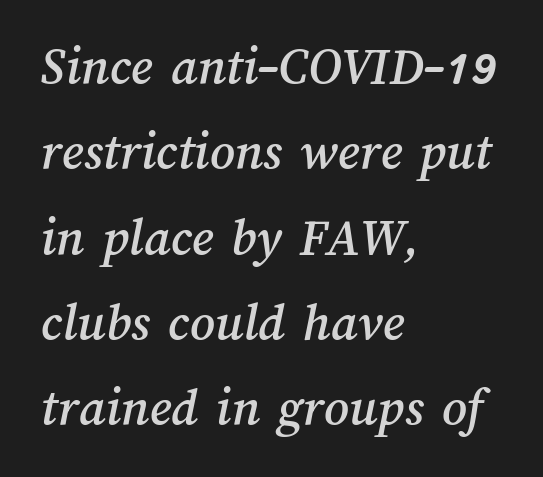
The image shows 54 px text type; set left-aligned, normal line spacing (1.58x), normal letter spacing, not underlined; medium stroke contrast and a medium x-height.
